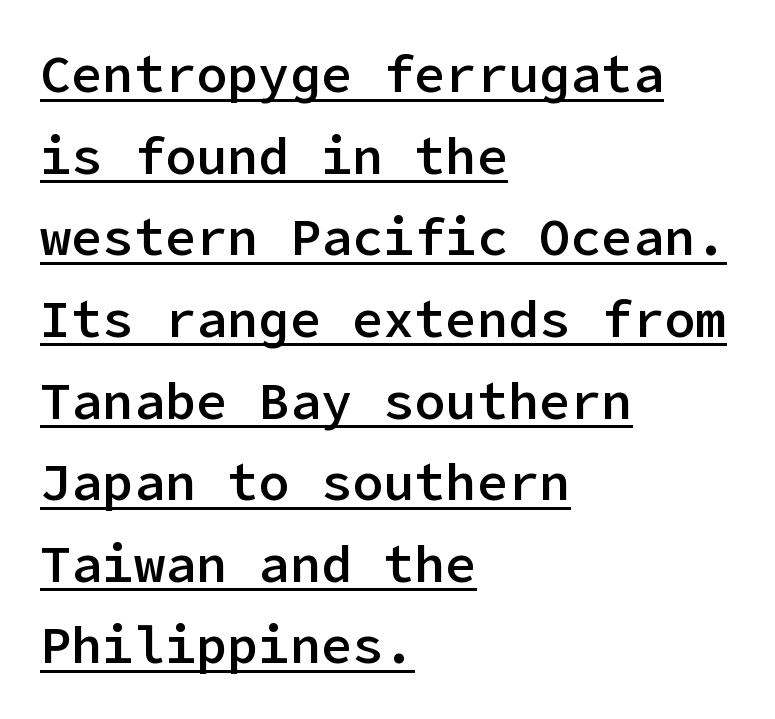
The image shows 52 px semibold sans-serif type, upright; set left-aligned, normal line spacing (1.57x), normal letter spacing, underlined; low stroke contrast and a medium x-height.
